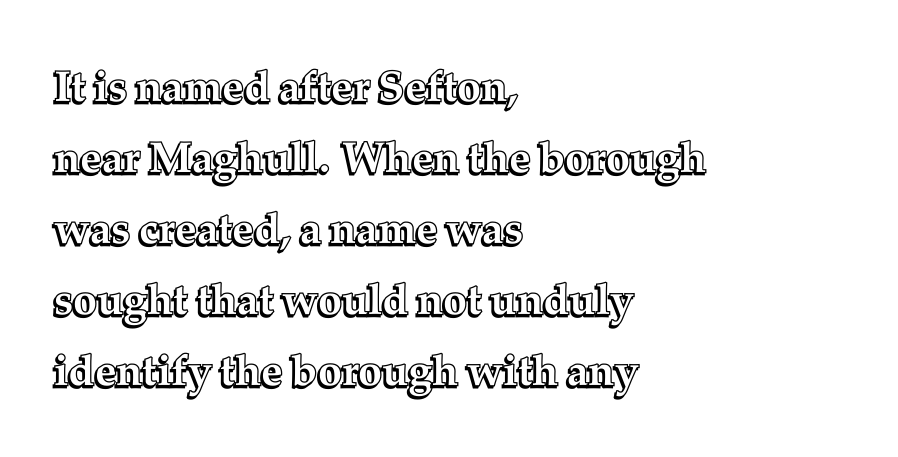
Visually the block forms a straight wall on the left and a jagged coastline on the right. Designer's note — italics off, roman on. Here the glyphs are tracked normally, forming tight word shapes. This rendering features lettering with no underline.
